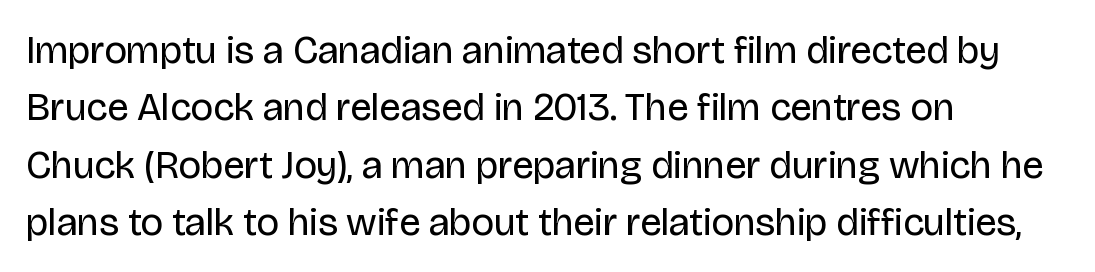
The image shows 39 px regular-weight sans-serif type, upright; set left-aligned, normal line spacing (1.47x), normal letter spacing, not underlined; low stroke contrast and a large x-height.
